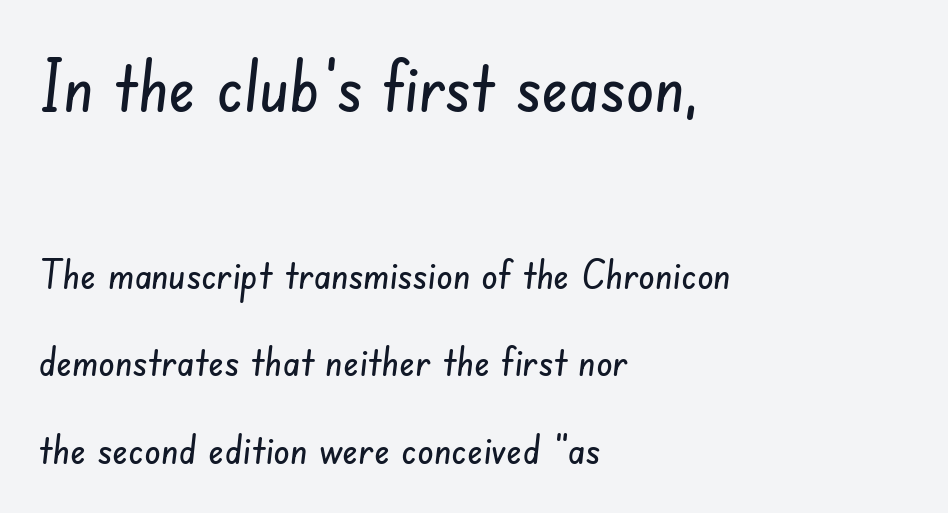
The image shows 71 px condensed sans-serif type; set left-aligned, loose line spacing (2.13x), normal letter spacing, not underlined; the first (top) block is 1.73x larger; low stroke contrast and a small x-height.
